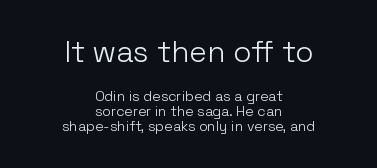
If you drew a line through each stem, it would be perfectly vertical. Reading down the column, the eye jumps only a short way to each next line. The glyphs in this specimen are sans serif. Do the characters align in a grid? No, the font is proportional. Check the space under the baseline: it is left empty.
